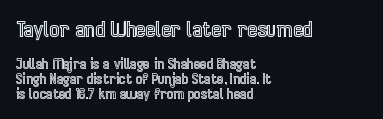
The image shows 21 px text type, upright; set left-aligned, tight line spacing (1.06x), normal letter spacing, not underlined; the first (top) block is 1.5x larger.
